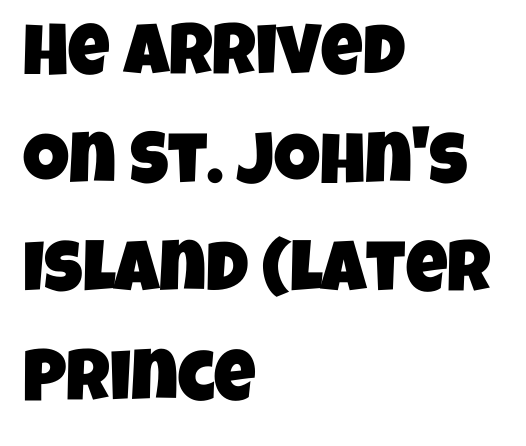
Honestly, the row spacing looks completely unremarkable. This sample is left-justified, so line endings fall wherever the words run out. Note the varied advance widths — an 'i' is clearly narrower than an 'm'. This rendering leaves character spacing at its baseline value.
